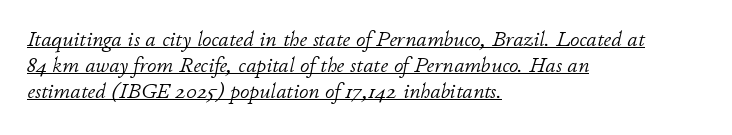
The image shows 21 px text type, italic (leaning right); set left-aligned, line spacing 1.24x, normal letter spacing, underlined.
